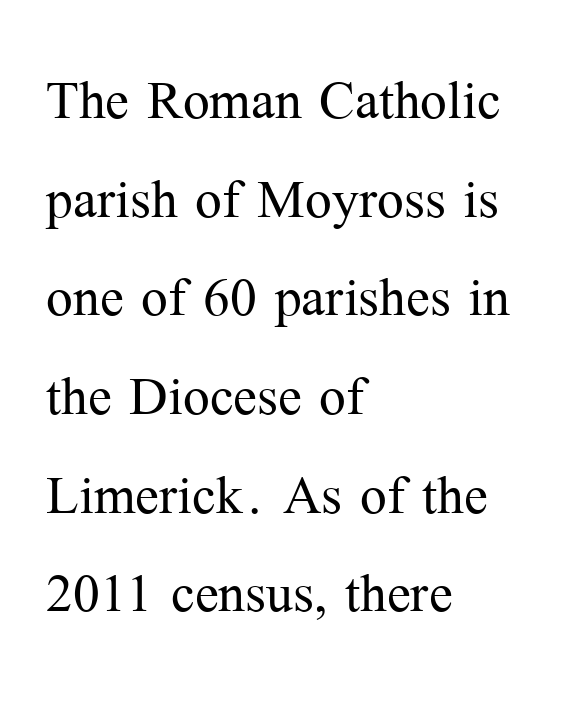
Each letter keeps its own natural width here, so spacing adapts to shape. Leading matches the norm, producing a regular column. Counters stay open thanks to moderate or lighter strokes. The passage shown is not underscored anywhere.
